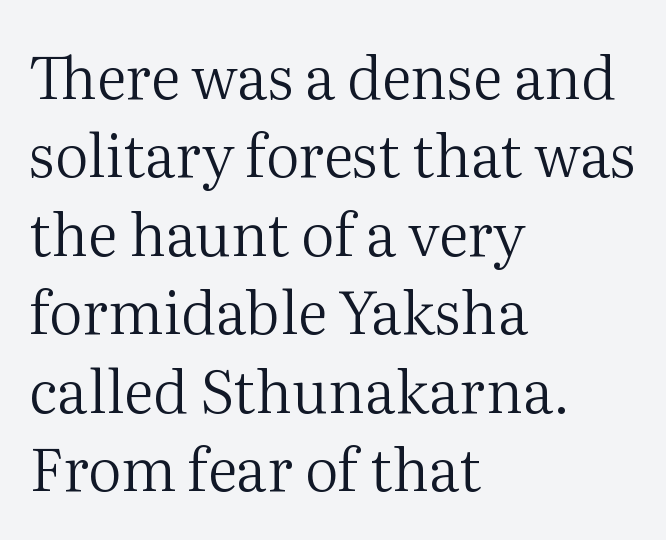
Style check: upright. Here the designer chose a conventional face with non-uniform glyph widths. To sum up the face: it has serifs. Descenders hang freely into open space. A classic flush-left, rag-right setting is used for this passage. These glyphs show unthickened strokes, regular width or finer.
